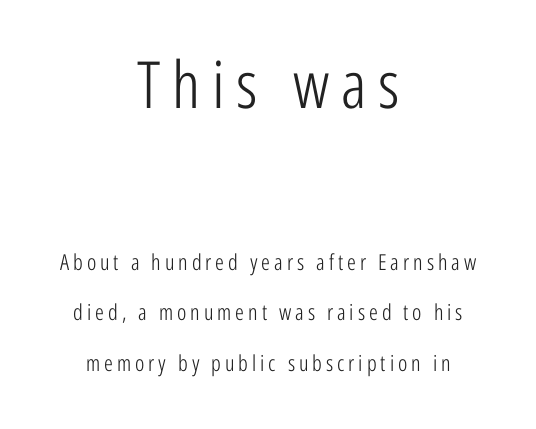
Note the varied advance widths — an 'i' is clearly narrower than an 'm'. The composition opens big and finishes small. Is the stroke heavy? The answer is a plain regular-or-lighter. Both edges are ragged and mirror each other, which tells us the setting is centered.
